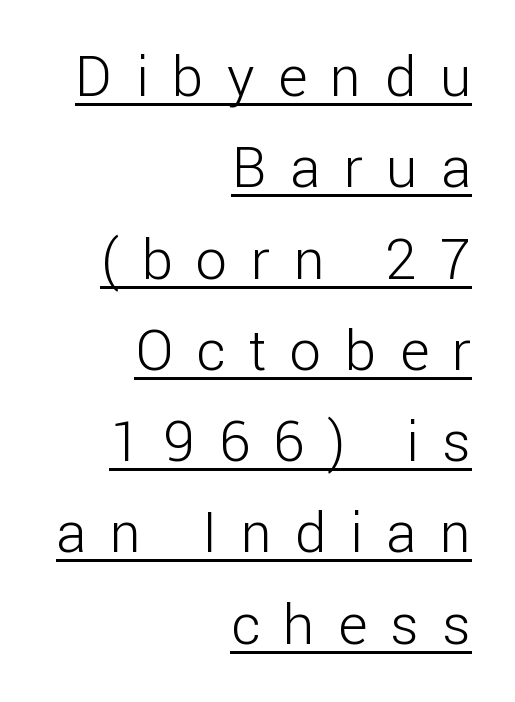
Character widths vary here, with narrow letters taking less room than wide ones. The typesetter chose a ragged-left arrangement here. Interline gaps are of average width in this sample. Examine the stroke ends and you'll find no serifs.
